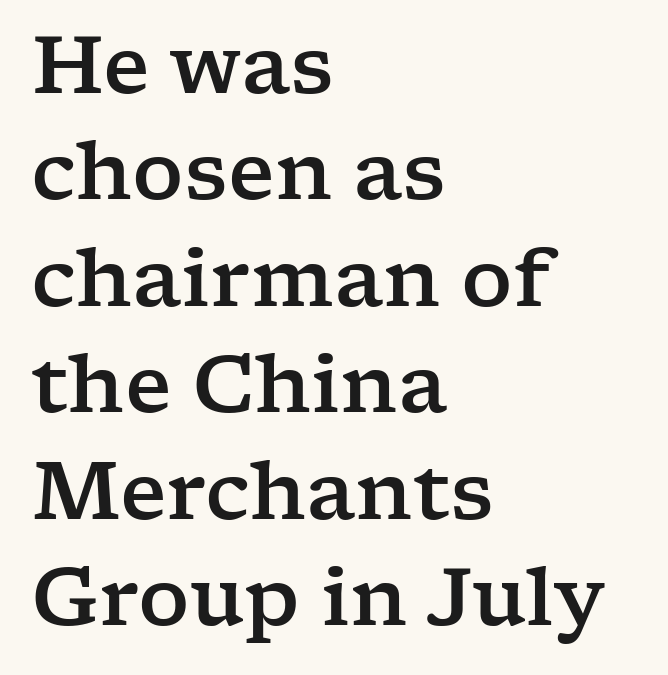
The image shows 80 px wide serif type, upright; set left-aligned, normal line spacing (1.33x), normal letter spacing, not underlined; low stroke contrast and a medium x-height.
